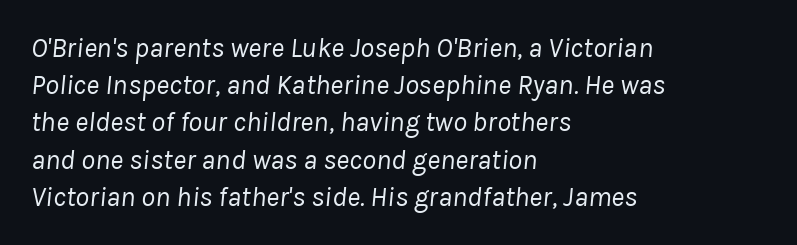
The image shows 28 px regular-weight type, italic (leaning right); set left-aligned, normal line spacing (1.33x), normal letter spacing, not underlined; low stroke contrast and a medium x-height.
